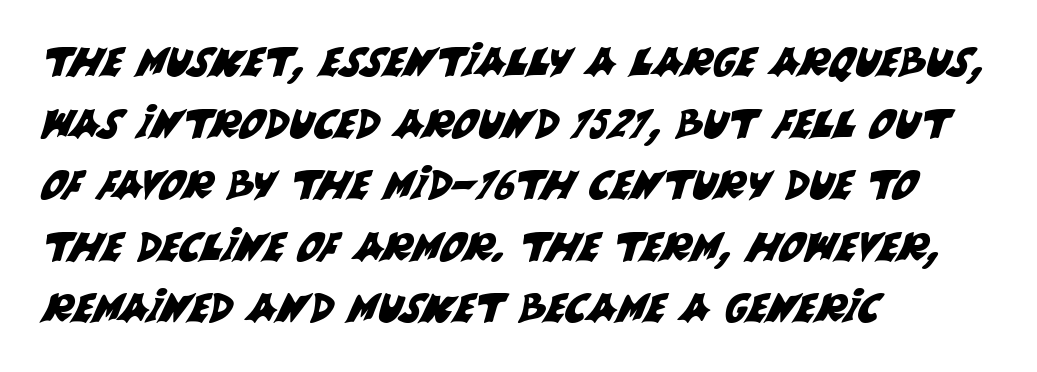
{"serif": "no", "width": "normal", "stroke_contrast": "medium", "x_height": "large", "monospaced": "no", "underline": "no", "align": "left", "line_spacing": "normal", "line_spacing_ratio": 1.54, "letter_spacing": "normal", "letter_spacing_em": 0.0, "glyph_px": 40}
